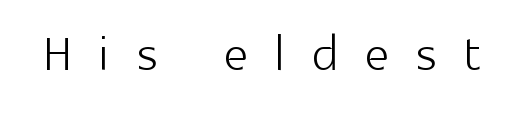
{"serif": "no", "italic": "no", "bold": "no", "weight": "light", "width": "normal", "x_height": "medium", "monospaced": "no", "underline": "no", "letter_spacing": "wide", "letter_spacing_em": 0.41, "glyph_px": 67}
